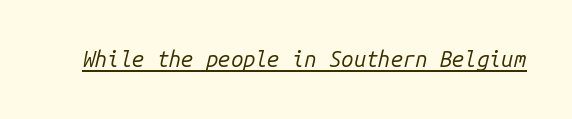
{"italic": "yes", "lean": "right", "slant_degrees": 14, "bold": "no", "underline": "yes", "letter_spacing": "normal", "letter_spacing_em": 0.0, "glyph_px": 22}
